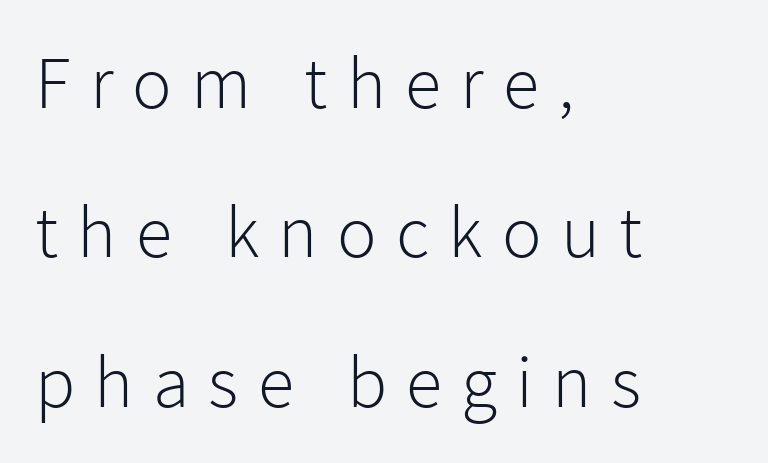
Type style note: lacks serifs. Has an underline been added? It has not. The rendering anchors every line to the left-hand side. Compared with a typical body face, this is equally light or lighter still. The designer dialed line spacing up above the default. Varying glyph widths throughout — classic text-font behaviour.
